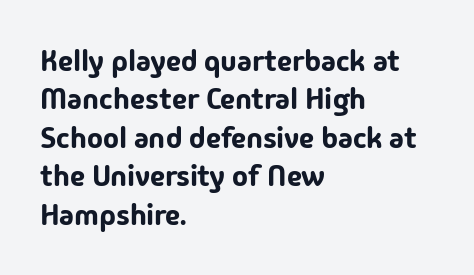
Q: Is the text italic (slanted)? A: No, it is upright.
Q: Is the typeface a serif or a sans-serif typeface? A: Sans-serif.
Q: Is the text underlined? A: No.
Q: How is the paragraph aligned? A: Left-aligned.
Q: Is the spacing between letters normal or unusually wide? A: Normal.
Q: Is the spacing between lines tight, normal or loose? A: Normal.
Q: Width (condensed, normal, or wide)? A: Normal.
Q: Stroke contrast? A: Low.
Q: x-height? A: Medium.
Q: Monospaced? A: No.
